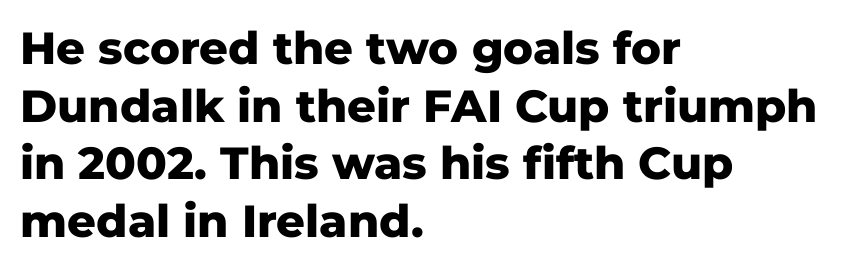
Q: Is the text bold? A: Yes.
Q: Is the text italic (slanted)? A: No, it is upright.
Q: Is the typeface a serif or a sans-serif typeface? A: Sans-serif.
Q: Is the text underlined? A: No.
Q: How is the paragraph aligned? A: Left-aligned.
Q: Is the spacing between letters normal or unusually wide? A: Normal.
Q: Is the spacing between lines tight, normal or loose? A: Normal.
Q: Width (condensed, normal, or wide)? A: Normal.
Q: Stroke contrast? A: Low.
Q: x-height? A: Medium.
Q: Monospaced? A: No.
